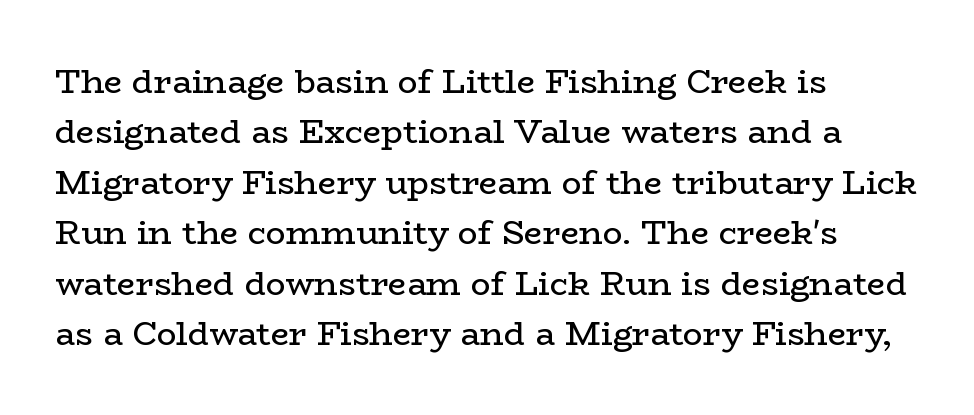
{"serif": "yes", "italic": "no", "bold": "no", "weight": "regular", "width": "wide", "stroke_contrast": "low", "x_height": "medium", "monospaced": "no", "underline": "no", "align": "left", "line_spacing": "normal", "line_spacing_ratio": 1.53, "letter_spacing": "normal", "letter_spacing_em": 0.0, "glyph_px": 33}
